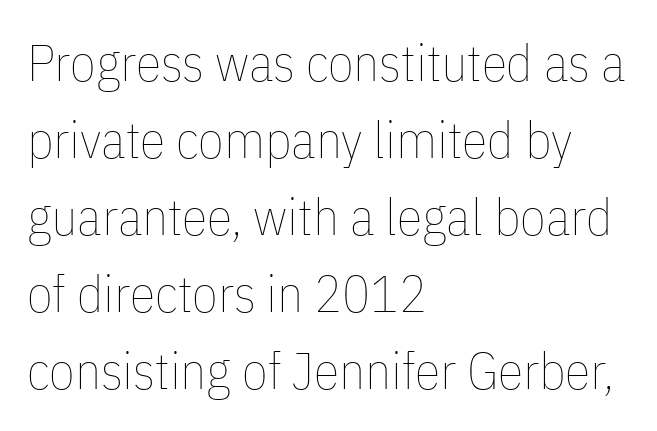
Q: Is the text bold? A: No.
Q: Is the text italic (slanted)? A: No, it is upright.
Q: Is the text underlined? A: No.
Q: How is the paragraph aligned? A: Left-aligned.
Q: Is the spacing between letters normal or unusually wide? A: Normal.
Q: Is the spacing between lines tight, normal or loose? A: Normal.
Q: Width (condensed, normal, or wide)? A: Condensed.
Q: Stroke contrast? A: Low.
Q: x-height? A: Medium.
Q: Monospaced? A: No.
